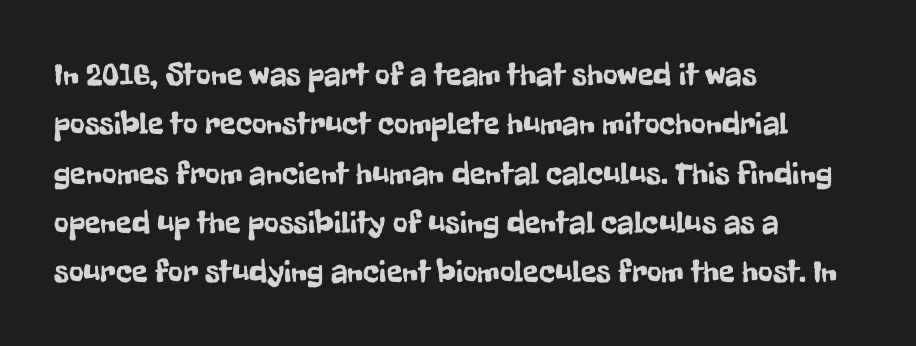
The image shows 32 px condensed sans-serif type, upright; set left-aligned, normal line spacing (1.54x), normal letter spacing, not underlined; low stroke contrast and a medium x-height.
